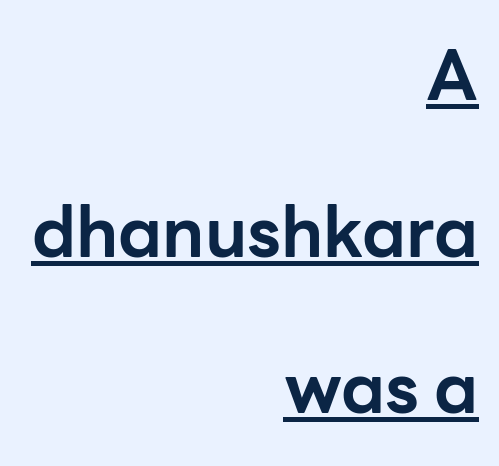
{"serif": "no", "italic": "no", "bold": "yes", "weight": "bold", "width": "normal", "stroke_contrast": "low", "x_height": "medium", "monospaced": "no", "underline": "yes", "align": "right", "line_spacing": "loose", "line_spacing_ratio": 2.27, "letter_spacing": "normal", "letter_spacing_em": 0.0, "glyph_px": 69}
